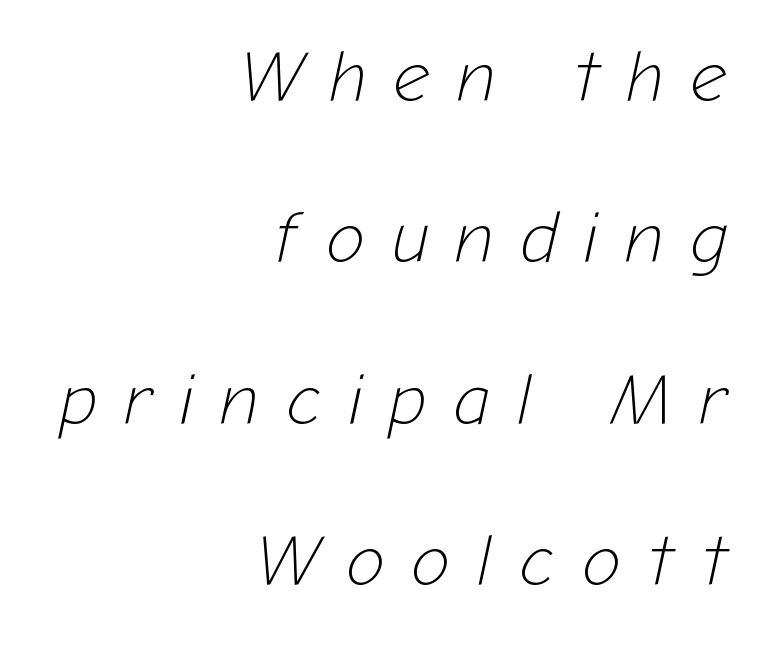
The image shows 72 px light type, italic (leaning right); set right-aligned, loose line spacing (2.24x), unusually wide letter spacing (+0.38 em), not underlined; low stroke contrast and a medium x-height.
